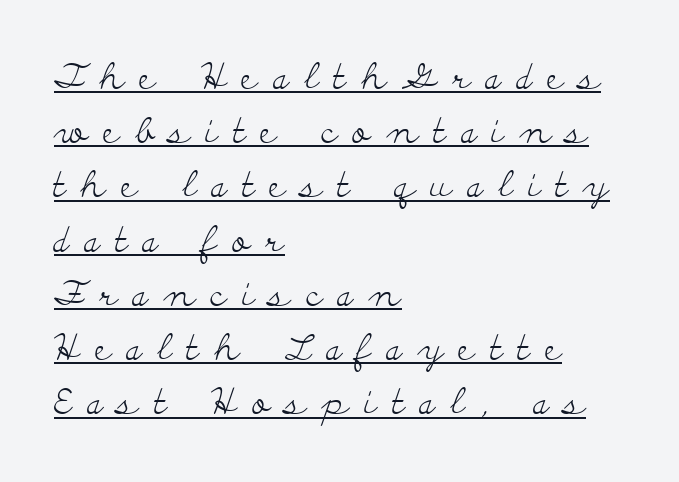
The designer left line spacing at the default. The face used here is proportionally spaced, like ordinary book or web type. Leftover space on each line is placed entirely after the last word. The glyphs are accompanied by a horizontal stroke just below them.
